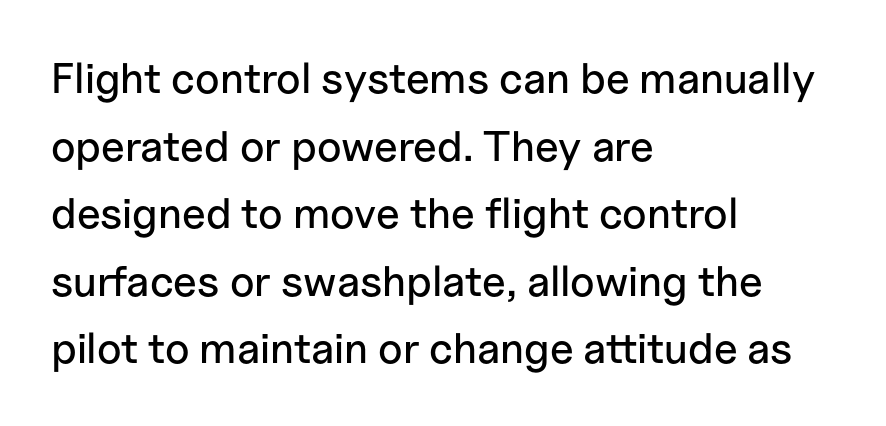
The image shows 43 px sans-serif type, upright; set left-aligned, normal line spacing (1.57x), normal letter spacing, not underlined; low stroke contrast and a medium x-height.
